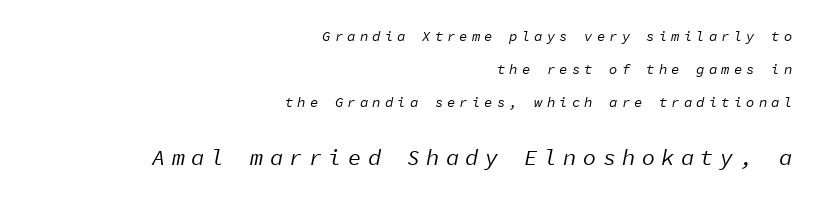
Q: Is the text bold? A: No.
Q: Is the text italic (slanted)? A: Yes, it leans right by about 11 degrees.
Q: Is the text underlined? A: No.
Q: How is the paragraph aligned? A: Right-aligned.
Q: Is the spacing between letters normal or unusually wide? A: Unusually wide.
Q: Is the spacing between lines tight, normal or loose? A: Loose.
Q: Which block of text is set in a larger size, the first (top) or the second (bottom)? A: The second (bottom) one.
